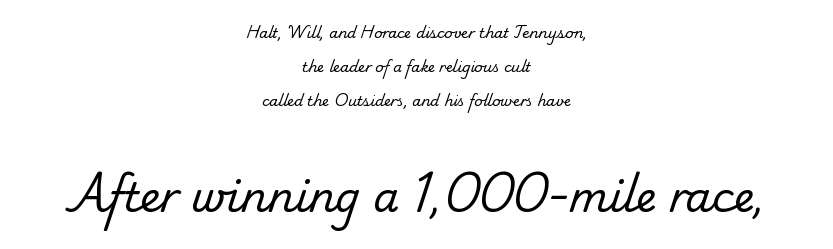
The image shows 41 px regular-weight serif type; set centered, loose line spacing (2.43x), normal letter spacing, not underlined; the second (bottom) block is 2.93x larger; low stroke contrast and a small x-height.
